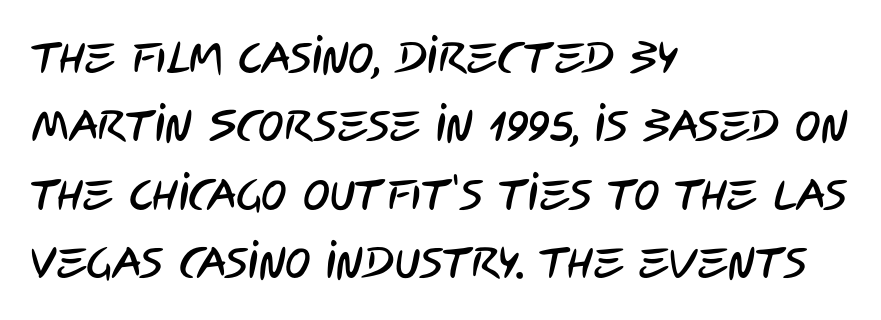
The image shows 43 px condensed sans-serif type; set left-aligned, normal line spacing (1.59x), normal letter spacing, not underlined; low stroke contrast and a large x-height.
